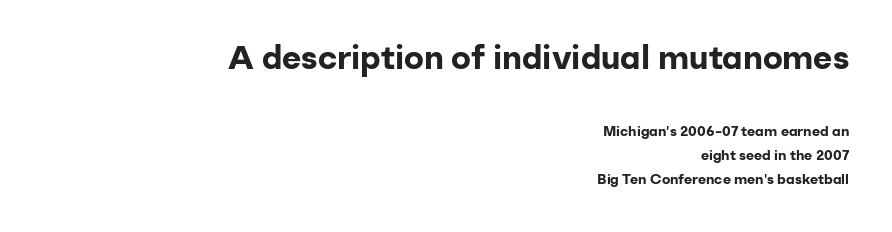
Q: Is the text bold? A: Yes.
Q: Is the text italic (slanted)? A: No, it is upright.
Q: Is the typeface a serif or a sans-serif typeface? A: Sans-serif.
Q: Is the text underlined? A: No.
Q: How is the paragraph aligned? A: Right-aligned.
Q: Is the spacing between letters normal or unusually wide? A: Normal.
Q: Is the spacing between lines tight, normal or loose? A: Normal.
Q: Which block of text is set in a larger size, the first (top) or the second (bottom)? A: The first (top) one.
Q: Width (condensed, normal, or wide)? A: Normal.
Q: Stroke contrast? A: Low.
Q: x-height? A: Medium.
Q: Monospaced? A: No.
